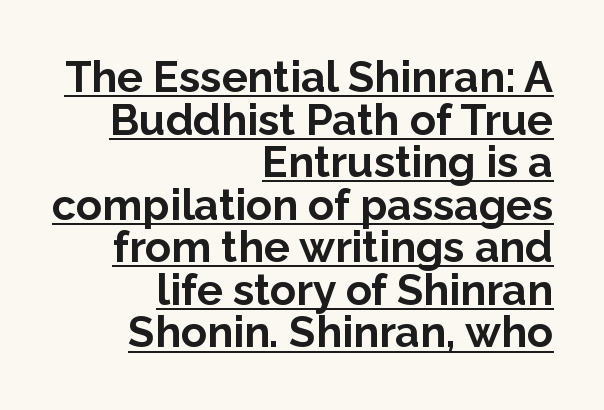
Here the designer chose a conventional face with non-uniform glyph widths. The glyphs are accompanied by a horizontal stroke just below them. This is the regular roman posture of the typeface. Stroke thickness is high; the sample reads as a true bold. Alignment: flush right.
